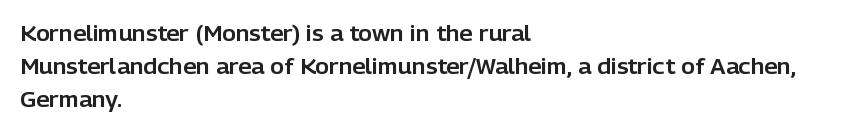
The image shows 21 px text type, upright; set left-aligned, normal line spacing (1.57x), normal letter spacing, not underlined.
